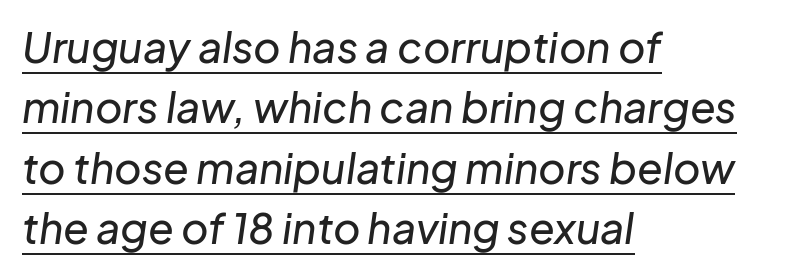
{"italic": "yes", "lean": "right", "slant_degrees": 8, "width": "normal", "stroke_contrast": "low", "x_height": "medium", "monospaced": "no", "underline": "yes", "align": "left", "line_spacing": "normal", "line_spacing_ratio": 1.44, "letter_spacing": "normal", "letter_spacing_em": 0.0, "glyph_px": 42}
